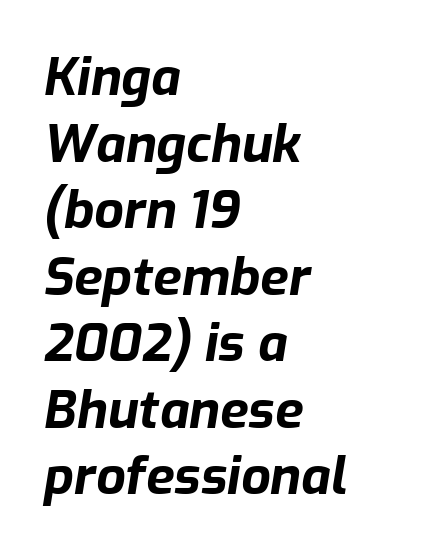
Emphasis by weight is at full strength: bold. The text block is weighted toward the left margin, trailing off unevenly rightward. Every character sits at an angle, as italics do. Students, observe: this is what conventionally led text looks like.
